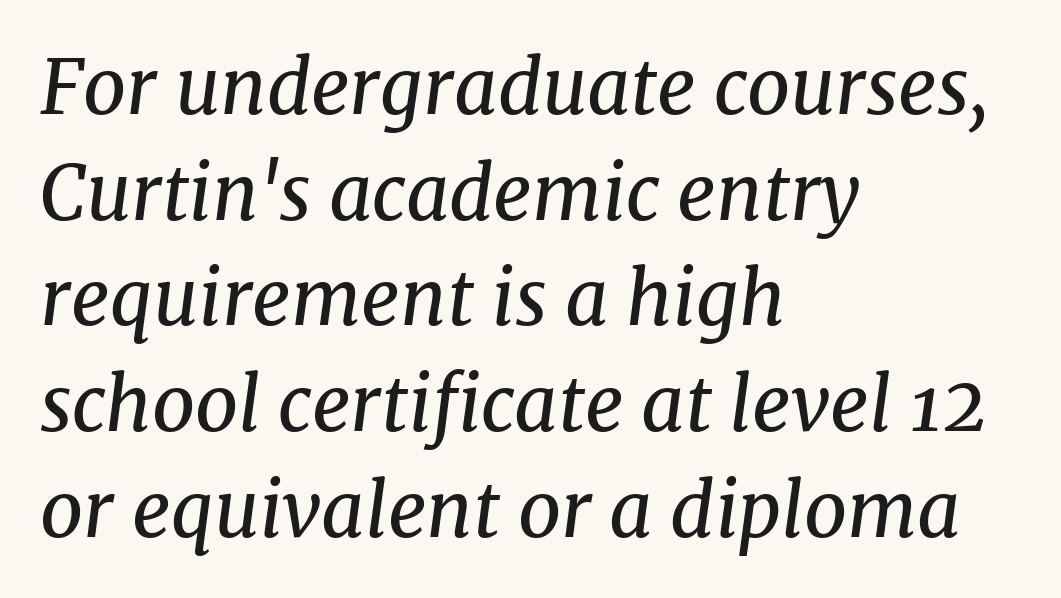
The compositor pushed each line to the left boundary. Stroke thickness stays within the range of a standard reading face or lighter. Regular leading. Note the varied advance widths — an 'i' is clearly narrower than an 'm'. Is this a sans? No — the strokes have serifs. The font's italic variant was chosen for this text.
